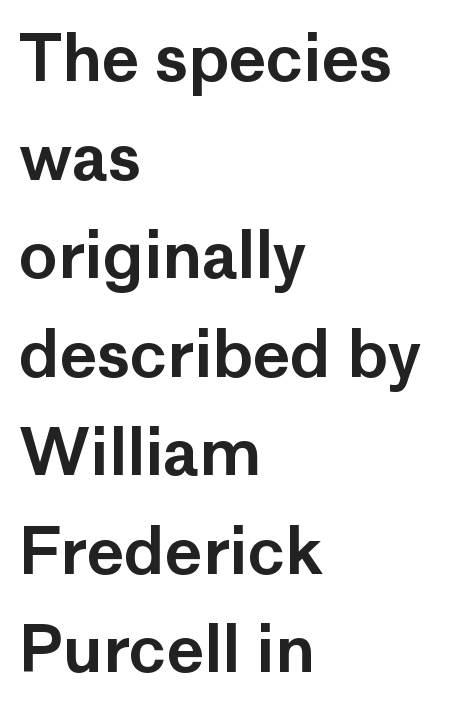
Q: Is the text italic (slanted)? A: No, it is upright.
Q: Is the typeface a serif or a sans-serif typeface? A: Sans-serif.
Q: Is the text underlined? A: No.
Q: How is the paragraph aligned? A: Left-aligned.
Q: Is the spacing between letters normal or unusually wide? A: Normal.
Q: Is the spacing between lines tight, normal or loose? A: Normal.
Q: Width (condensed, normal, or wide)? A: Normal.
Q: Stroke contrast? A: Low.
Q: x-height? A: Medium.
Q: Monospaced? A: No.
